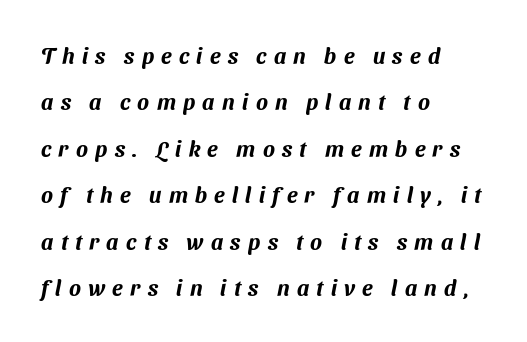
Q: Is the text underlined? A: No.
Q: How is the paragraph aligned? A: Left-aligned.
Q: Is the spacing between letters normal or unusually wide? A: Unusually wide.
Q: Is the spacing between lines tight, normal or loose? A: Loose.
